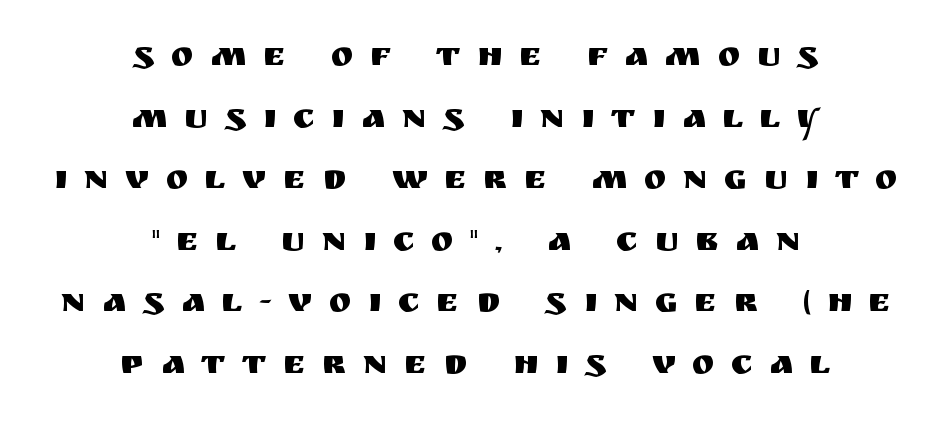
Does the lettering tilt? It doesn't — this is upright. The words here are not underlined. Alignment: centered. Tracking value appears strongly positive — letters spread wide.
